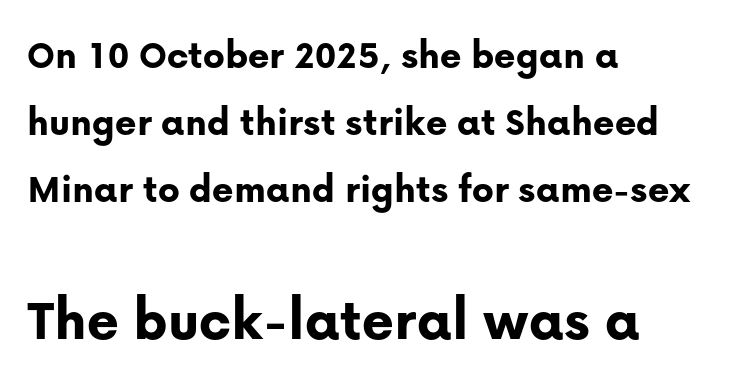
Chunky letters — that's bold for sure. The designer gave the closing block more size than the opening block. It's the straight-up-and-down kind of type. You could not count columns in this text — the font is proportionally spaced. Standard letterfit; no display-style spreading of the glyphs.
